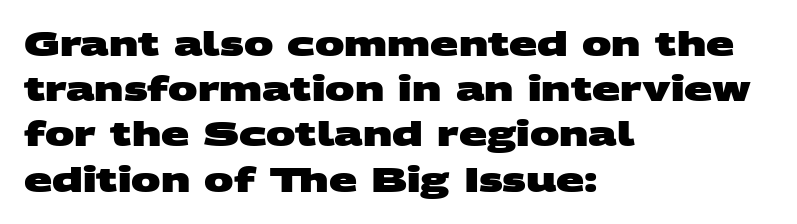
{"serif": "no", "bold": "yes", "weight": "heavy", "width": "wide", "stroke_contrast": "medium", "x_height": "large", "monospaced": "no", "underline": "no", "align": "left", "line_spacing": "normal", "line_spacing_ratio": 1.37, "letter_spacing": "normal", "letter_spacing_em": 0.0, "glyph_px": 33}
